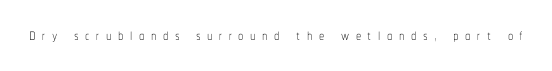
{"italic": "no", "bold": "no", "underline": "no", "letter_spacing": "wide", "letter_spacing_em": 0.31, "glyph_px": 21}
